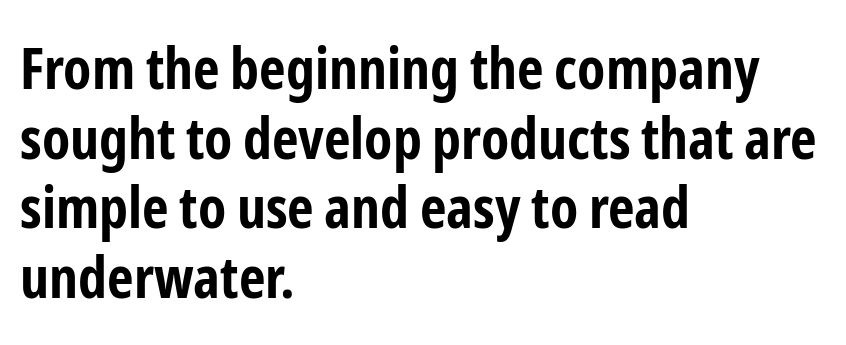
{"serif": "no", "italic": "no", "bold": "yes", "weight": "bold", "width": "condensed", "stroke_contrast": "low", "x_height": "medium", "monospaced": "no", "underline": "no", "align": "left", "line_spacing_ratio": 1.2, "letter_spacing": "normal", "letter_spacing_em": 0.0, "glyph_px": 58}
